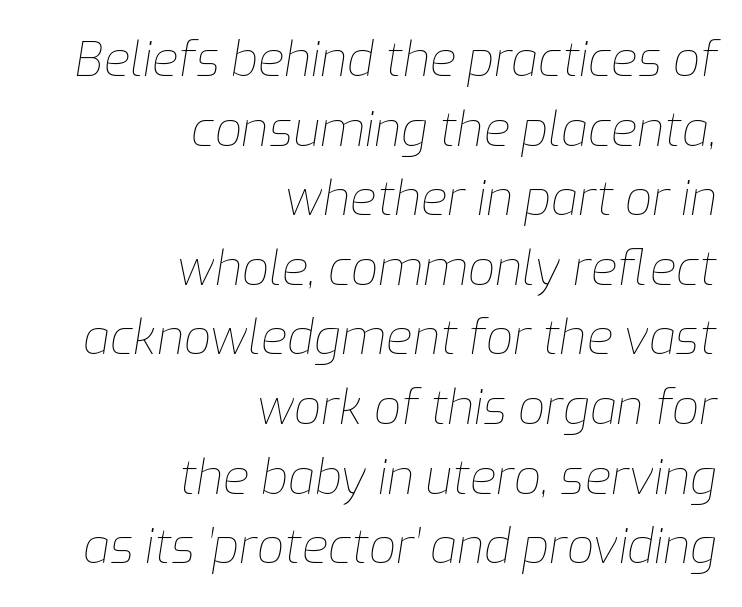
Q: Is the text bold? A: No.
Q: Is the text italic (slanted)? A: Yes, it leans right by about 9 degrees.
Q: Is the text underlined? A: No.
Q: How is the paragraph aligned? A: Right-aligned.
Q: Is the spacing between letters normal or unusually wide? A: Normal.
Q: Is the spacing between lines tight, normal or loose? A: Normal.
Q: Width (condensed, normal, or wide)? A: Normal.
Q: Stroke contrast? A: Low.
Q: x-height? A: Medium.
Q: Monospaced? A: No.
